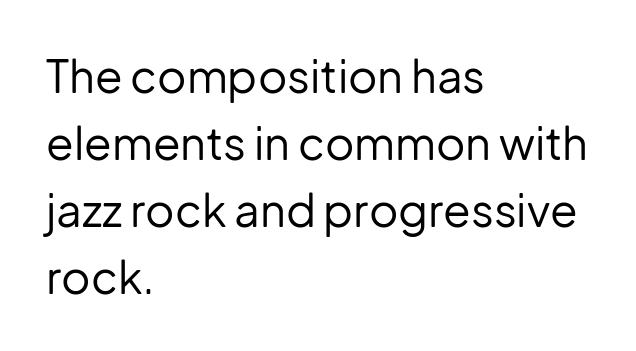
Q: Is the text bold? A: No.
Q: Is the text italic (slanted)? A: No, it is upright.
Q: Is the typeface a serif or a sans-serif typeface? A: Sans-serif.
Q: Is the text underlined? A: No.
Q: How is the paragraph aligned? A: Left-aligned.
Q: Is the spacing between letters normal or unusually wide? A: Normal.
Q: Is the spacing between lines tight, normal or loose? A: Normal.
Q: Width (condensed, normal, or wide)? A: Normal.
Q: Stroke contrast? A: Low.
Q: x-height? A: Medium.
Q: Monospaced? A: No.
